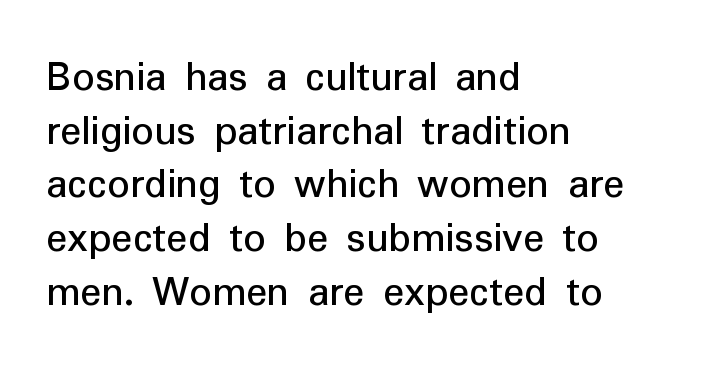
Q: Is the text italic (slanted)? A: No, it is upright.
Q: Is the typeface a serif or a sans-serif typeface? A: Sans-serif.
Q: Is the text underlined? A: No.
Q: How is the paragraph aligned? A: Left-aligned.
Q: Is the spacing between letters normal or unusually wide? A: Normal.
Q: Width (condensed, normal, or wide)? A: Normal.
Q: Stroke contrast? A: Low.
Q: x-height? A: Medium.
Q: Monospaced? A: No.
